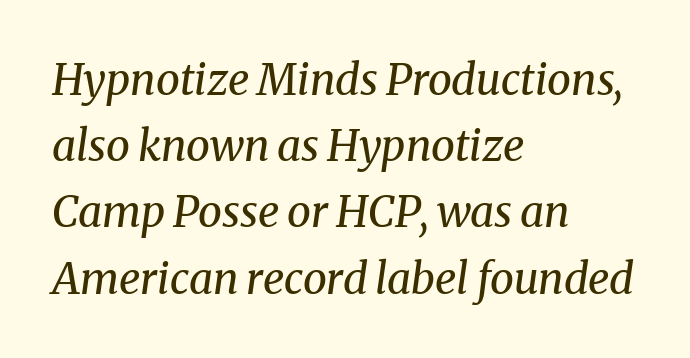
The image shows 43 px regular-weight serif type, italic (leaning right); set left-aligned, normal line spacing (1.54x), normal letter spacing, not underlined; medium stroke contrast and a medium x-height.
